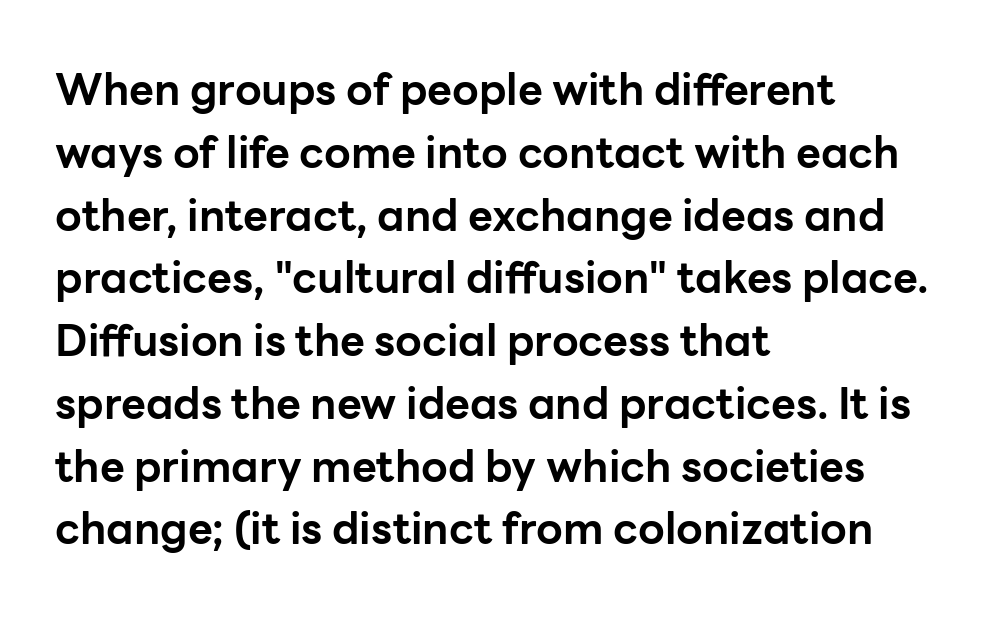
The image shows 43 px bold sans-serif type, upright; set left-aligned, normal line spacing (1.46x), normal letter spacing, not underlined; low stroke contrast and a medium x-height.
